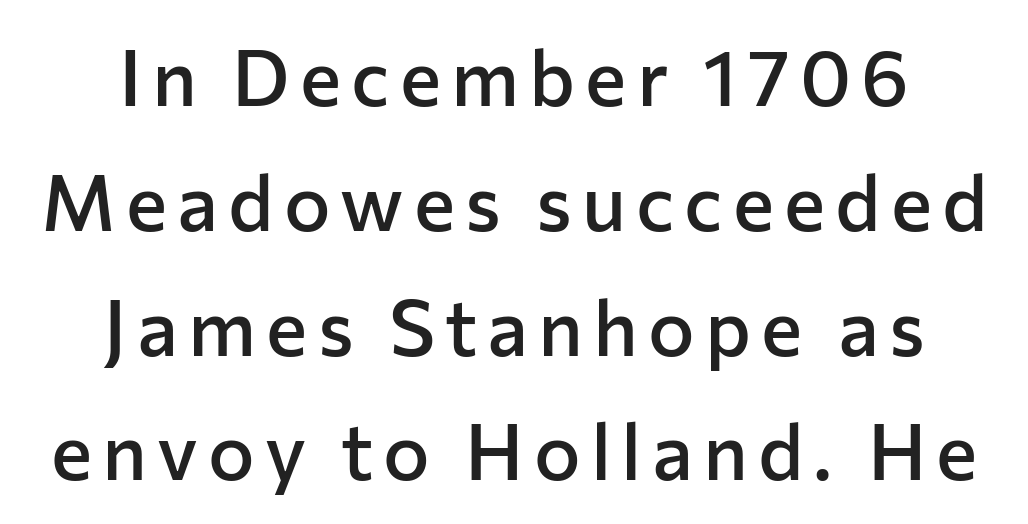
The image shows 78 px semibold sans-serif type, upright; set centered, normal line spacing (1.6x), not underlined; low stroke contrast and a medium x-height.
